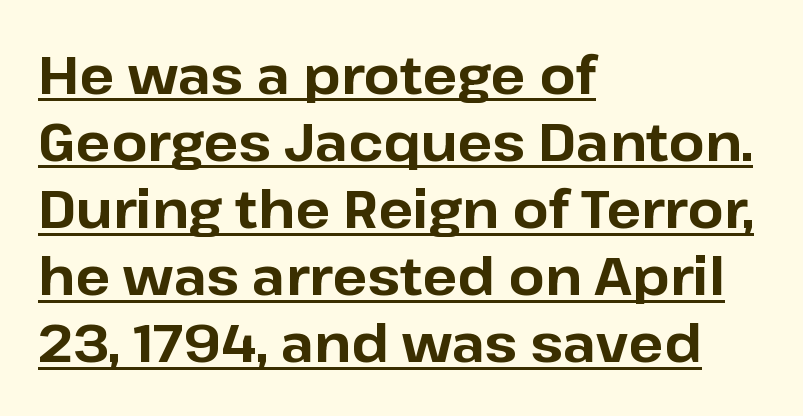
Q: Is the text bold? A: Yes.
Q: Is the text italic (slanted)? A: No, it is upright.
Q: Is the typeface a serif or a sans-serif typeface? A: Sans-serif.
Q: Is the text underlined? A: Yes.
Q: How is the paragraph aligned? A: Left-aligned.
Q: Is the spacing between letters normal or unusually wide? A: Normal.
Q: Is the spacing between lines tight, normal or loose? A: Normal.
Q: Width (condensed, normal, or wide)? A: Normal.
Q: Stroke contrast? A: Low.
Q: x-height? A: Medium.
Q: Monospaced? A: No.
